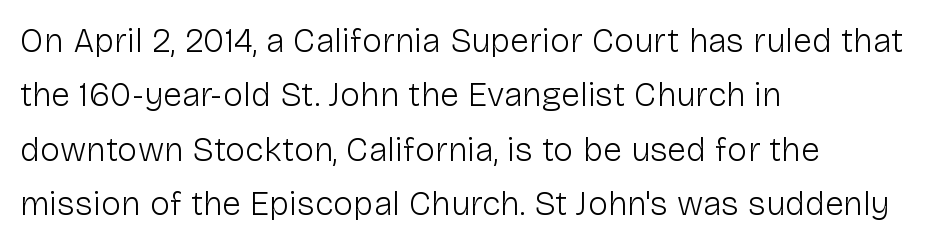
The image shows 34 px light sans-serif type, upright; set left-aligned, normal line spacing (1.6x), normal letter spacing, not underlined; low stroke contrast and a medium x-height.
